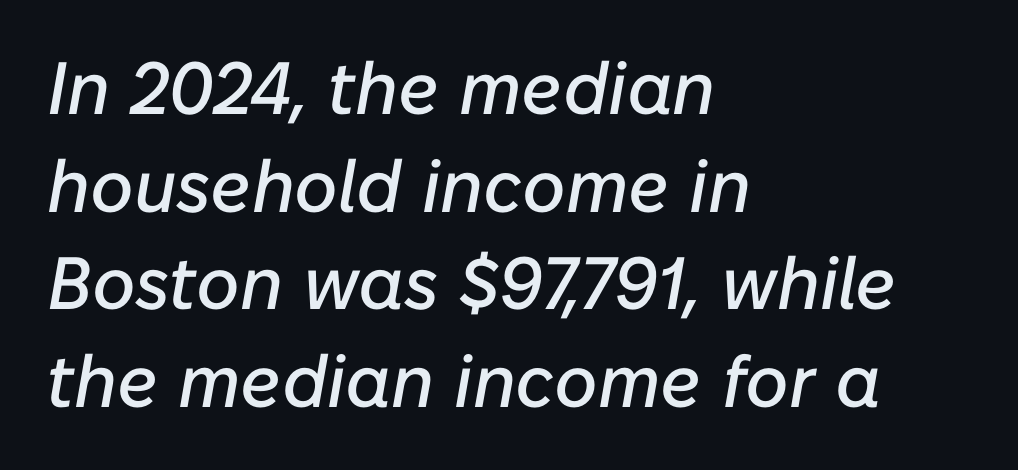
The image shows 74 px text type, italic (leaning right); set left-aligned, normal line spacing (1.32x), normal letter spacing, not underlined; low stroke contrast and a medium x-height.
